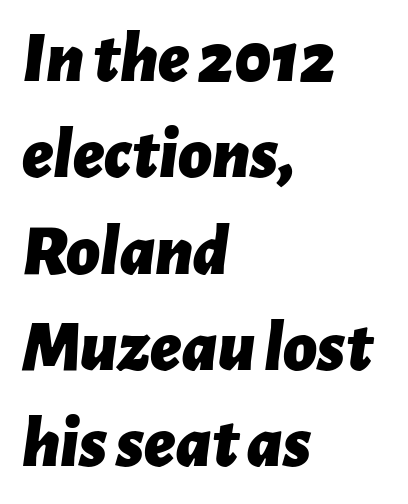
Is the block centered? No — it sits flush against the left margin. The rendering uses a bold face; every stroke is thick and dark. Is this a fixed-width face? No — the glyphs have proportional, varying widths. Slanted lettering throughout. This block has exactly the height ordinary leading produces.
